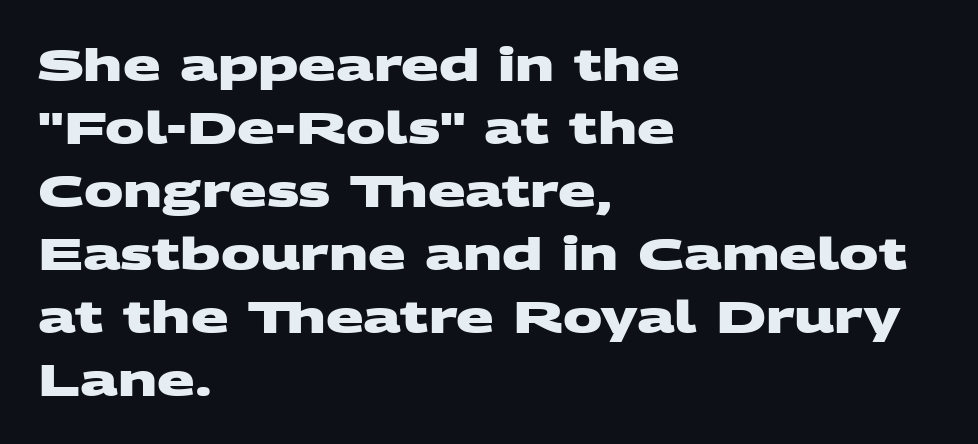
Q: Is the text bold? A: Yes.
Q: Is the typeface a serif or a sans-serif typeface? A: Sans-serif.
Q: Is the text underlined? A: No.
Q: How is the paragraph aligned? A: Left-aligned.
Q: Is the spacing between letters normal or unusually wide? A: Normal.
Q: Is the spacing between lines tight, normal or loose? A: Normal.
Q: Width (condensed, normal, or wide)? A: Wide.
Q: Stroke contrast? A: Medium.
Q: x-height? A: Large.
Q: Monospaced? A: No.
